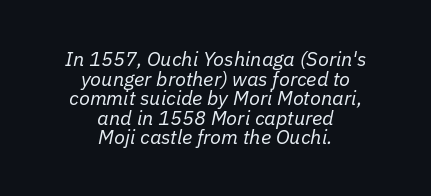
Nothing heavy about these letters — not bold at all. Short and long lines alike share a common midpoint. Whoever set this chose condensed vertical rhythm over breathing room. The whole block is typeset with a tilt. Anything drawn beneath the words? Only blank space.
